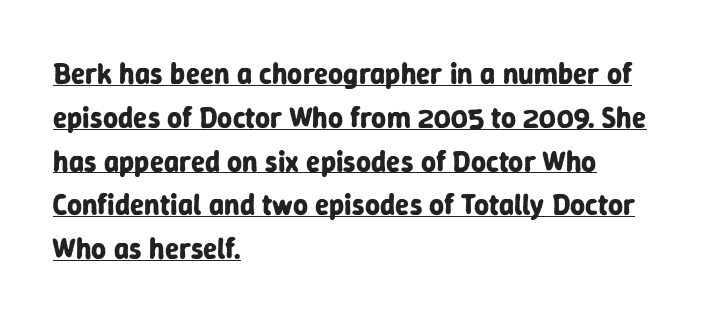
Typeset ragged right — the left edge is the straight one. The space between consecutive lines is moderate. A typographer would call this underscored text. Looks like regular typesetting: each glyph gets only the width it needs.
